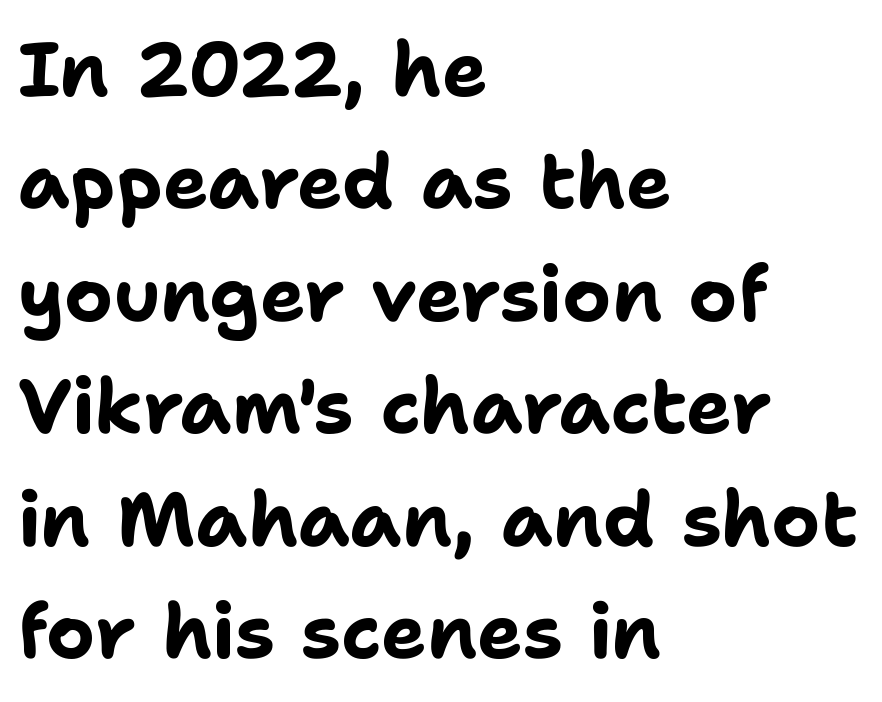
Letterform terminals end flat and unadorned throughout the passage. Does the weight exceed regular? Yes, all the way to bold. The text block is weighted toward the left margin, trailing off unevenly rightward. Regular leading. Looks like regular typesetting: each glyph gets only the width it needs.
